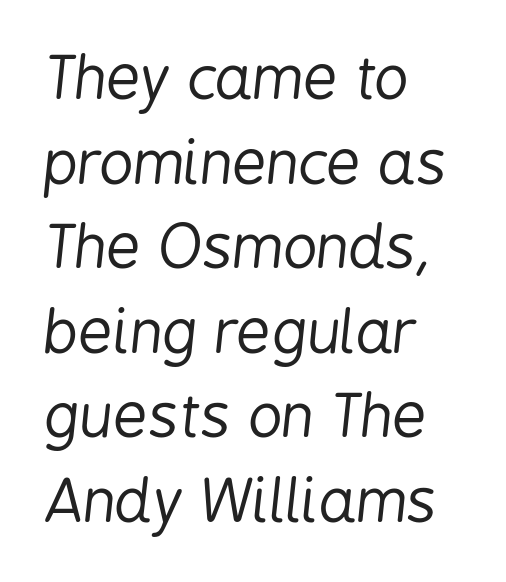
Slant detected: the letters are inclined. Decoration check: the copy has no underline. A typesetter would call this zero additional tracking. Stroke mass is kept to a normal reading level or below. Horizontal alignment here is leftward, the default for most running prose. The passage shown stacks its lines at a standard gap.
